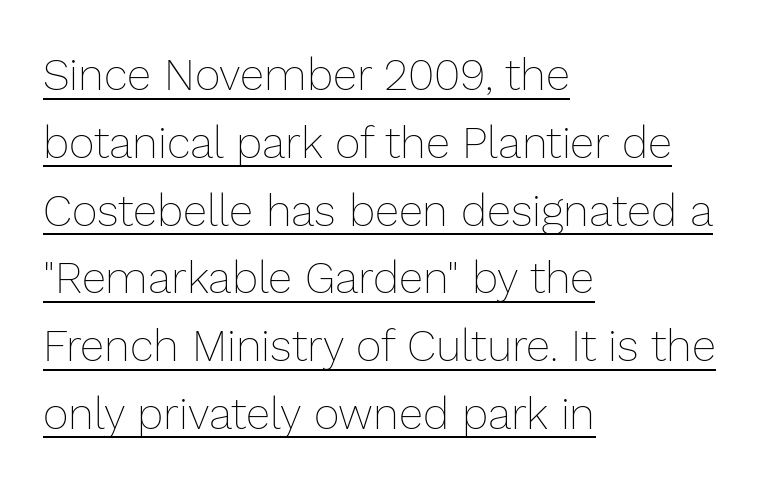
{"italic": "no", "bold": "no", "weight": "thin", "width": "normal", "stroke_contrast": "low", "x_height": "medium", "monospaced": "no", "underline": "yes", "align": "left", "line_spacing": "normal", "line_spacing_ratio": 1.54, "letter_spacing": "normal", "letter_spacing_em": 0.0, "glyph_px": 44}
